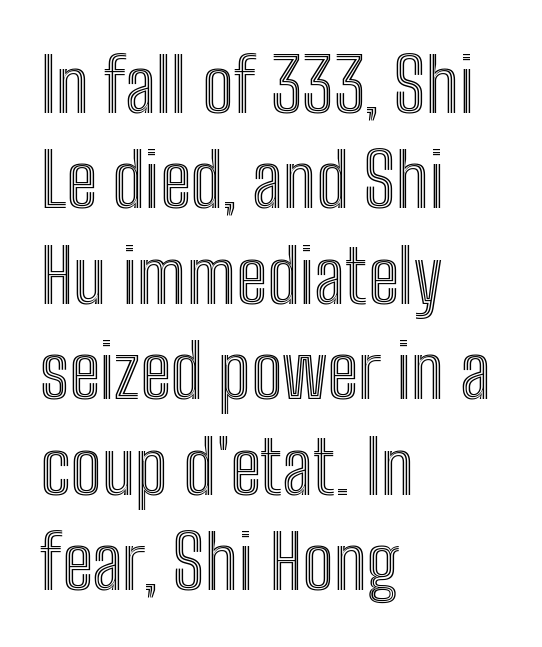
Regarding leading, the lines here are spaced in the standard way. One-word summary of the alignment: left. Do the characters align in a grid? No, the font is proportional. Lines of text with bare space underneath. Glyph-to-glyph distance matches everyday printed text. Ascenders rise straight up at ninety degrees.
